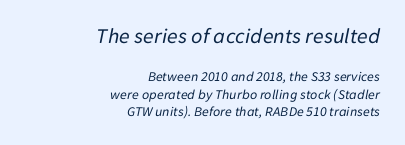
Q: Is the text bold? A: No.
Q: Is the text italic (slanted)? A: Yes, it leans right by about 11 degrees.
Q: Is the text underlined? A: No.
Q: How is the paragraph aligned? A: Right-aligned.
Q: Is the spacing between letters normal or unusually wide? A: Normal.
Q: Which block of text is set in a larger size, the first (top) or the second (bottom)? A: The first (top) one.
